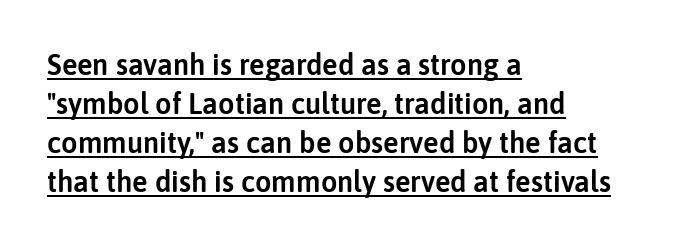
{"serif": "no", "italic": "no", "width": "normal", "stroke_contrast": "low", "x_height": "medium", "monospaced": "no", "underline": "yes", "align": "left", "line_spacing": "normal", "line_spacing_ratio": 1.35, "letter_spacing": "normal", "letter_spacing_em": 0.0, "glyph_px": 29}
